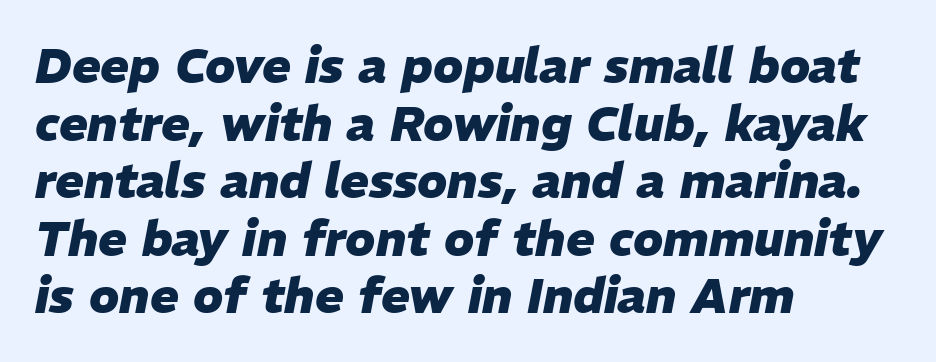
{"italic": "yes", "lean": "right", "slant_degrees": 11, "bold": "yes", "weight": "heavy", "width": "normal", "stroke_contrast": "low", "x_height": "medium", "monospaced": "no", "underline": "no", "align": "left", "line_spacing_ratio": 1.2, "letter_spacing": "normal", "letter_spacing_em": 0.0, "glyph_px": 48}
